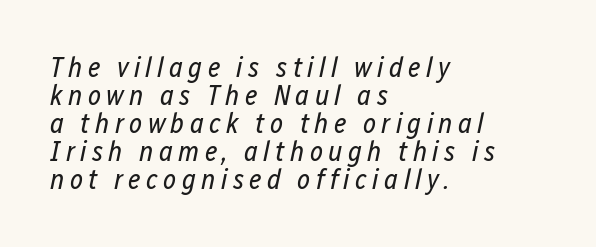
The image shows 28 px regular-weight, condensed type, italic (leaning right); set left-aligned, tight line spacing (1.0x), not underlined; low stroke contrast and a medium x-height.
